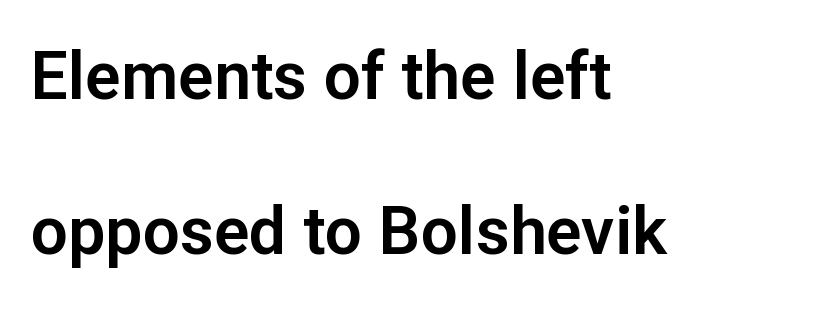
This sample uses an upright cut, with every glyph sitting square on the baseline. This rendering uses left alignment, leaving the right contour irregular. A typesetter would call this proportional, since set widths differ per character. The lines are spread far apart with generous leading. Nobody touched the tracking dial on this one. Beneath every word, the page is bare.
